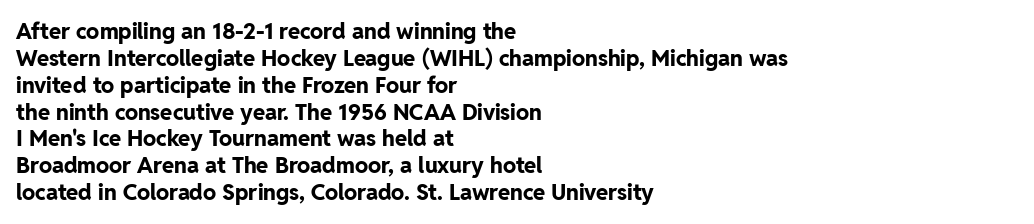
{"italic": "no", "bold": "yes", "underline": "no", "align": "left", "line_spacing_ratio": 1.22, "letter_spacing": "normal", "letter_spacing_em": 0.0, "glyph_px": 22}
